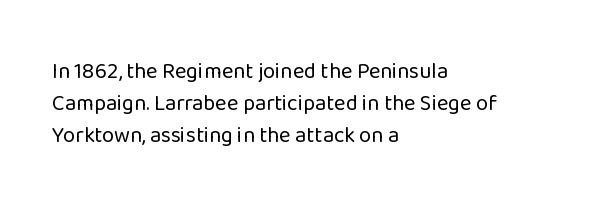
This sample uses an upright cut, with every glyph sitting square on the baseline. Check the space under the baseline: it is left empty. These lines are set flush left with a ragged right edge. Weight: not bold — regular or lighter.
